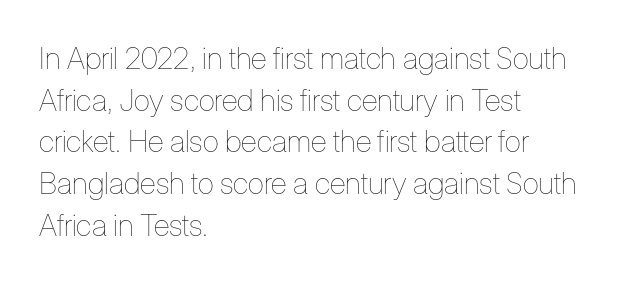
These lines keep a tight, regular rhythm from letter to letter. The passage shown is typed in a proportional face where columns would drift. No heavy texture on the line: the type isn't bold. If you drew a line through each stem, it would be perfectly vertical. The space between consecutive lines is moderate.
